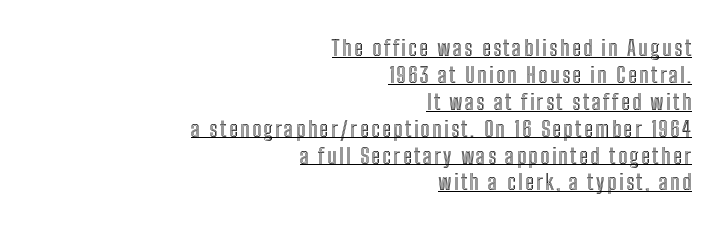
Q: Is the text italic (slanted)? A: No, it is upright.
Q: Is the text underlined? A: Yes.
Q: How is the paragraph aligned? A: Right-aligned.
Q: Is the spacing between lines tight, normal or loose? A: Normal.
